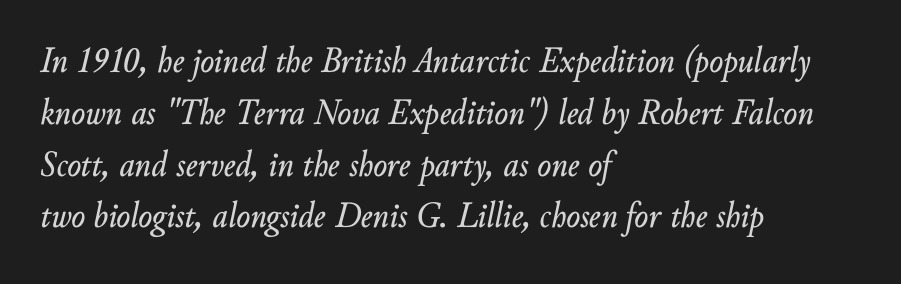
{"italic": "yes", "lean": "right", "slant_degrees": 10, "width": "normal", "stroke_contrast": "low", "x_height": "small", "monospaced": "no", "underline": "no", "align": "left", "line_spacing": "normal", "line_spacing_ratio": 1.4, "letter_spacing": "normal", "letter_spacing_em": 0.0, "glyph_px": 37}
